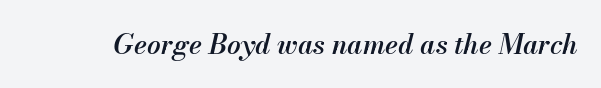
Q: Is the text bold? A: Semi-bold.
Q: Is the text italic (slanted)? A: Yes, it leans right by about 13 degrees.
Q: Is the text underlined? A: No.
Q: Is the spacing between letters normal or unusually wide? A: Normal.
